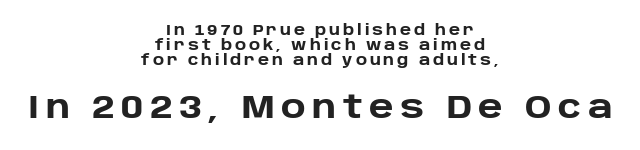
Q: Is the text bold? A: Yes.
Q: Is the text italic (slanted)? A: No, it is upright.
Q: Is the typeface a serif or a sans-serif typeface? A: Sans-serif.
Q: Is the text underlined? A: No.
Q: How is the paragraph aligned? A: Centered.
Q: Is the spacing between letters normal or unusually wide? A: Unusually wide.
Q: Is the spacing between lines tight, normal or loose? A: Tight.
Q: Which block of text is set in a larger size, the first (top) or the second (bottom)? A: The second (bottom) one.
Q: Width (condensed, normal, or wide)? A: Normal.
Q: Stroke contrast? A: Low.
Q: x-height? A: Large.
Q: Monospaced? A: No.
